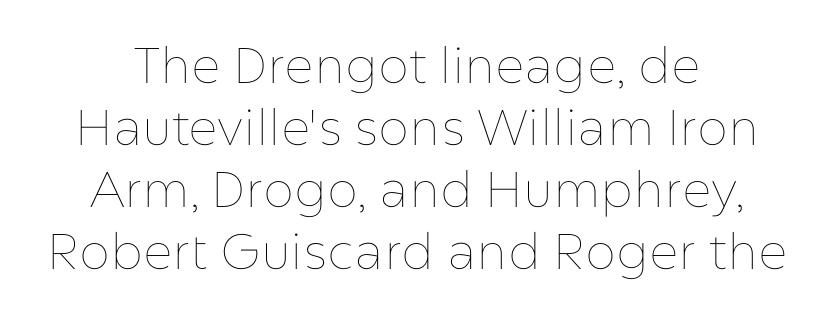
Character widths vary here, with narrow letters taking less room than wide ones. The face looks like a standard text weight, possibly lighter. Honestly, there is no underline to notice here at all. Tall strokes in this sample are plumb rather than angled. The typesetter chose a symmetrical, centered arrangement here.
